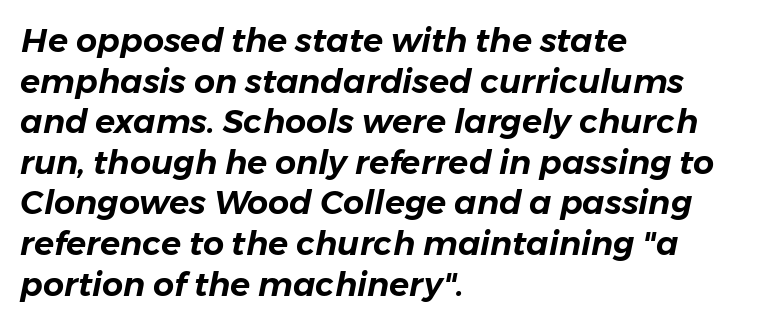
The image shows 33 px text type, italic (leaning right); set left-aligned, line spacing 1.23x, normal letter spacing, not underlined; low stroke contrast and a medium x-height.
